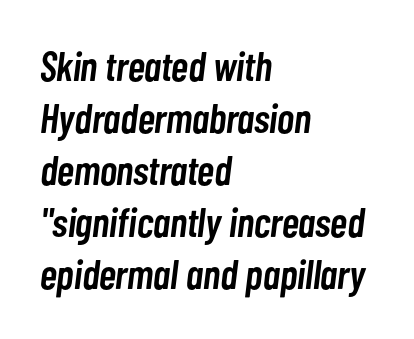
Q: Is the text bold? A: Semi-bold.
Q: Is the text italic (slanted)? A: Yes, it leans right by about 7 degrees.
Q: Is the text underlined? A: No.
Q: How is the paragraph aligned? A: Left-aligned.
Q: Is the spacing between letters normal or unusually wide? A: Normal.
Q: Is the spacing between lines tight, normal or loose? A: Normal.
Q: Width (condensed, normal, or wide)? A: Condensed.
Q: Stroke contrast? A: Low.
Q: x-height? A: Medium.
Q: Monospaced? A: No.
